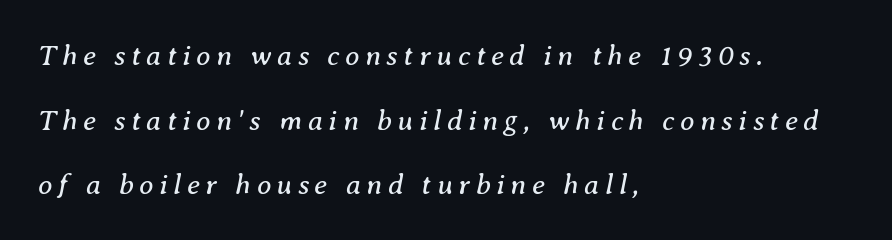
The image shows 29 px regular-weight serif type, italic (leaning right); set left-aligned, loose line spacing (2.23x), not underlined; medium stroke contrast and a medium x-height.
